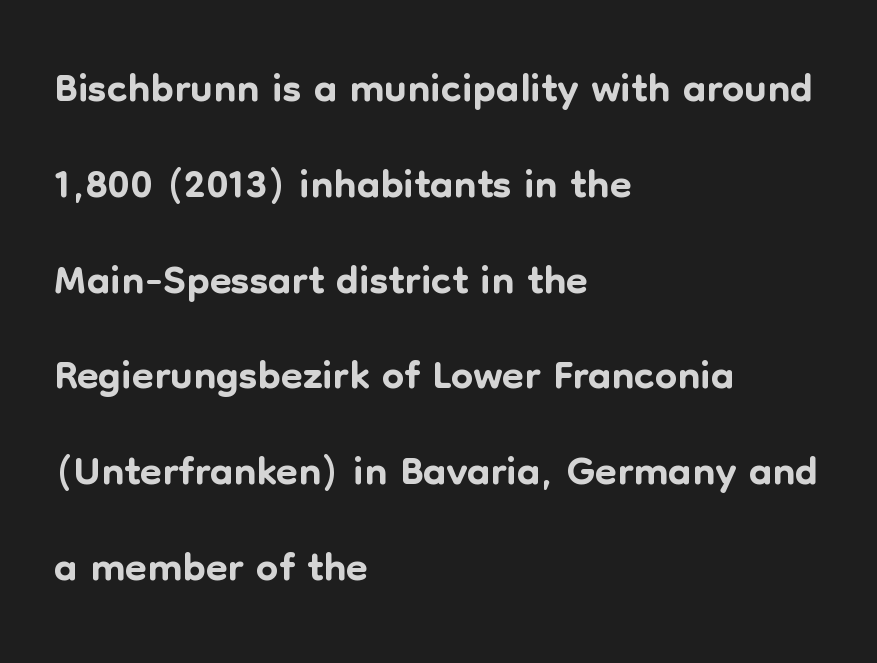
Q: Is the text italic (slanted)? A: No, it is upright.
Q: Is the typeface a serif or a sans-serif typeface? A: Sans-serif.
Q: Is the text underlined? A: No.
Q: How is the paragraph aligned? A: Left-aligned.
Q: Is the spacing between letters normal or unusually wide? A: Normal.
Q: Is the spacing between lines tight, normal or loose? A: Normal.
Q: Width (condensed, normal, or wide)? A: Normal.
Q: Stroke contrast? A: Low.
Q: x-height? A: Medium.
Q: Monospaced? A: No.
